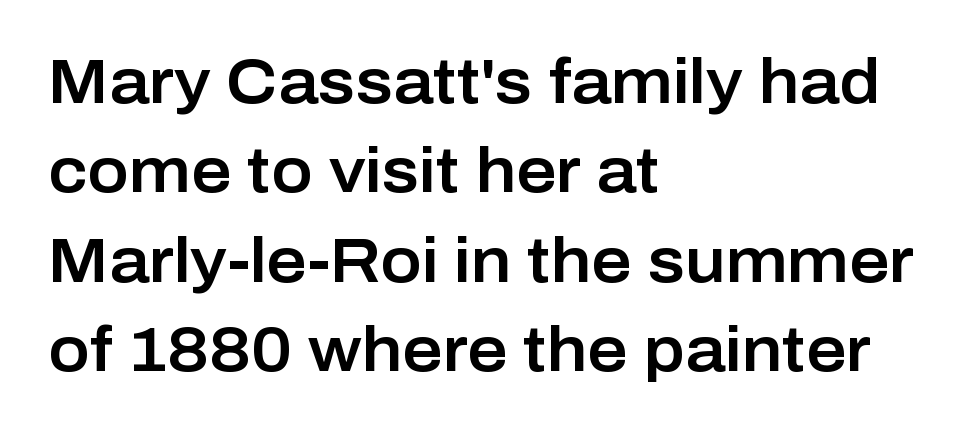
The image shows 62 px sans-serif type, upright; set left-aligned, normal line spacing (1.44x), normal letter spacing, not underlined; low stroke contrast and a medium x-height.
